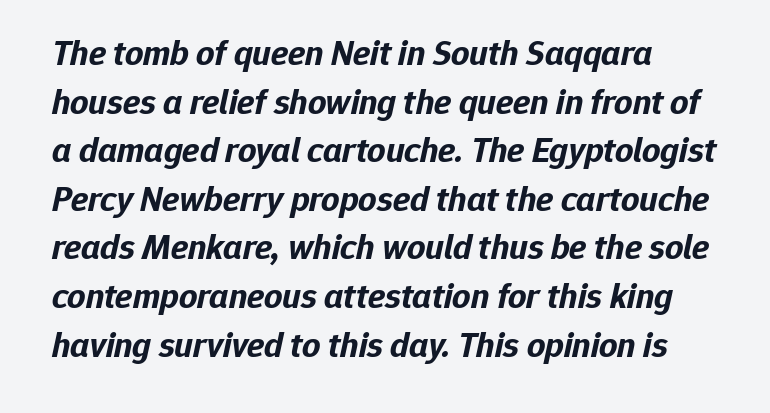
The image shows 36 px bold type, italic (leaning right); set normal line spacing (1.35x), normal letter spacing, not underlined; low stroke contrast and a medium x-height.
